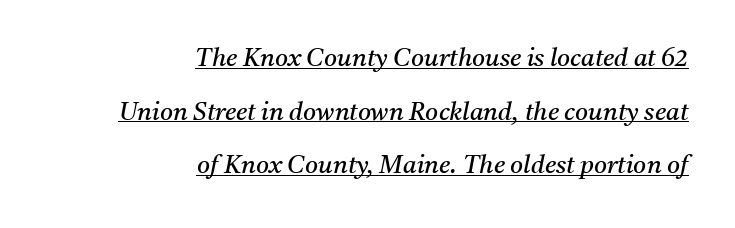
The image shows 25 px text type, italic (leaning right); set right-aligned, loose line spacing (2.15x), normal letter spacing, underlined.
